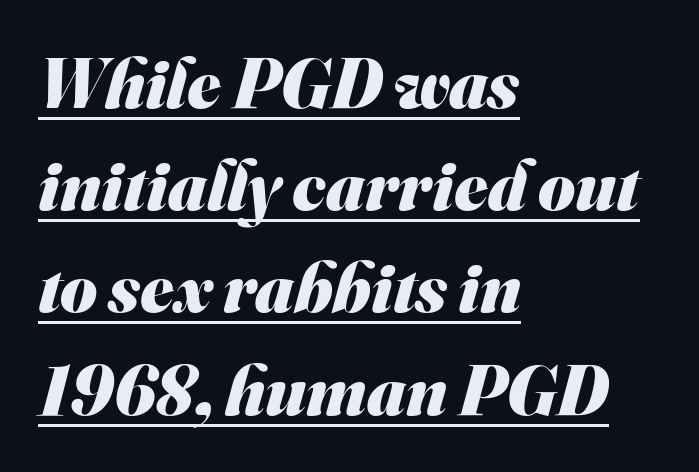
The image shows 71 px heavy sans-serif type; set left-aligned, normal line spacing (1.44x), normal letter spacing, underlined; medium stroke contrast and a small x-height.
